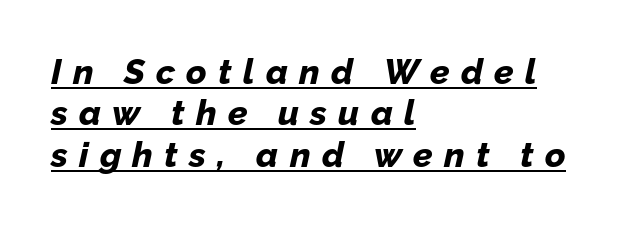
Q: Is the text bold? A: Yes.
Q: Is the text italic (slanted)? A: Yes, it leans right by about 12 degrees.
Q: Is the text underlined? A: Yes.
Q: How is the paragraph aligned? A: Left-aligned.
Q: Is the spacing between letters normal or unusually wide? A: Unusually wide.
Q: Width (condensed, normal, or wide)? A: Normal.
Q: Stroke contrast? A: Low.
Q: x-height? A: Medium.
Q: Monospaced? A: No.
